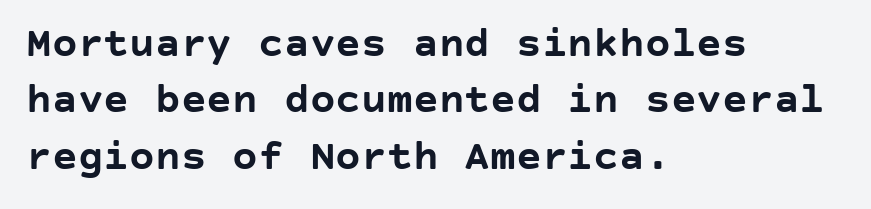
The image shows 43 px semibold sans-serif type, upright; set left-aligned, normal line spacing (1.31x), normal letter spacing, not underlined; low stroke contrast and a large x-height.
